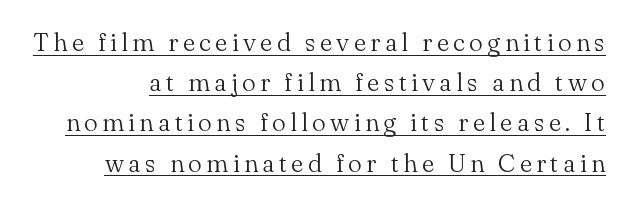
{"italic": "no", "bold": "no", "underline": "yes", "line_spacing": "normal", "line_spacing_ratio": 1.61, "glyph_px": 25}
